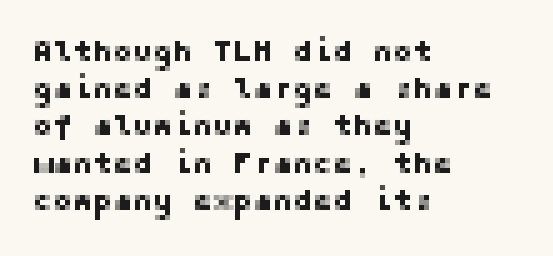
The image shows 30 px sans-serif type, upright; set left-aligned, line spacing 1.24x, normal letter spacing, not underlined; low stroke contrast and a medium x-height.
